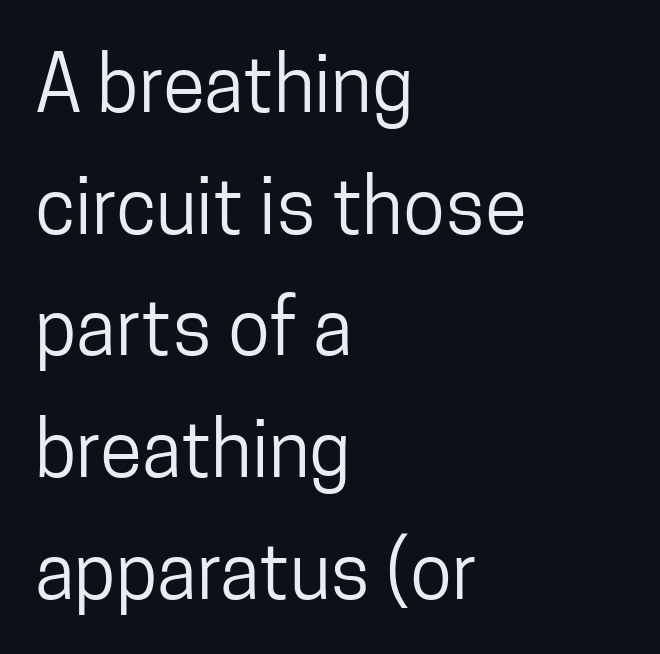
The image shows 77 px regular-weight, condensed sans-serif type, upright; set left-aligned, normal line spacing (1.58x), normal letter spacing, not underlined; low stroke contrast and a medium x-height.
